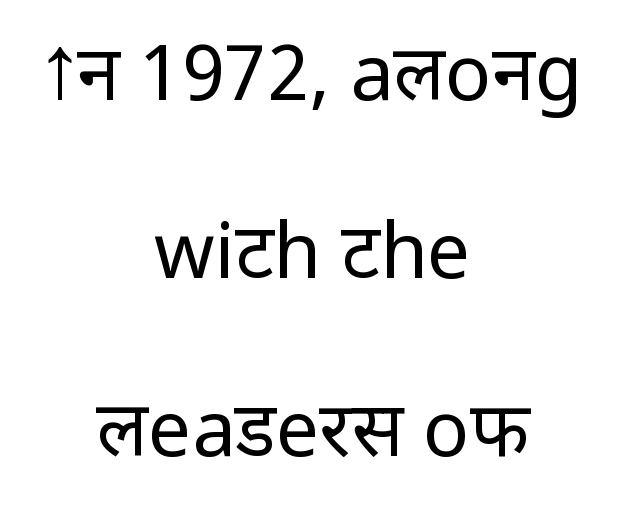
Q: Is the text bold? A: No.
Q: Is the text italic (slanted)? A: No, it is upright.
Q: Is the typeface a serif or a sans-serif typeface? A: Sans-serif.
Q: Is the text underlined? A: No.
Q: How is the paragraph aligned? A: Centered.
Q: Is the spacing between letters normal or unusually wide? A: Normal.
Q: Is the spacing between lines tight, normal or loose? A: Loose.
Q: Width (condensed, normal, or wide)? A: Normal.
Q: Stroke contrast? A: Low.
Q: x-height? A: Medium.
Q: Monospaced? A: No.
